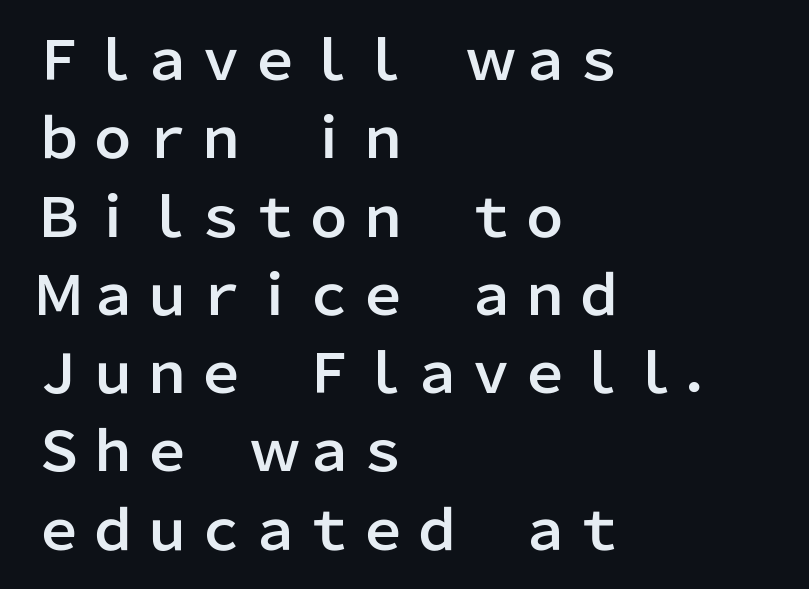
The image shows 54 px sans-serif type, upright; set left-aligned, normal line spacing (1.45x), normal letter spacing, not underlined; low stroke contrast and a medium x-height.
